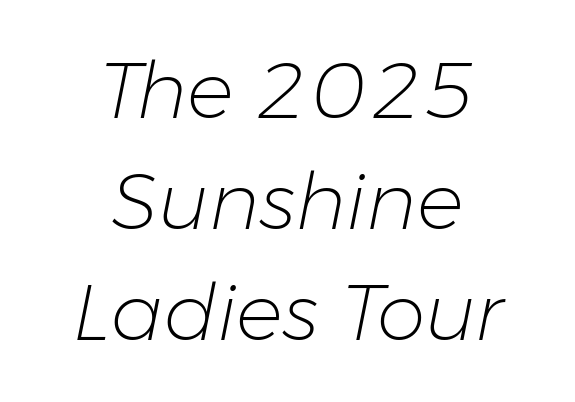
Weight: in the light-to-regular range. The whole block is typeset with a tilt. There is no visible air inserted between adjacent glyphs. Does the copy run flush right? No — it is centered line by line.
